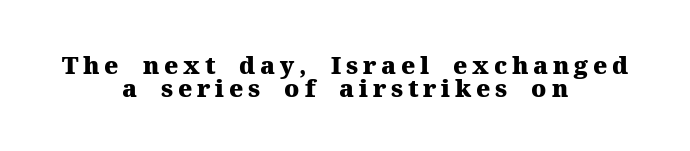
Q: Is the text bold? A: Yes.
Q: Is the text italic (slanted)? A: No, it is upright.
Q: Is the text underlined? A: No.
Q: How is the paragraph aligned? A: Centered.
Q: Is the spacing between letters normal or unusually wide? A: Unusually wide.
Q: Is the spacing between lines tight, normal or loose? A: Tight.
